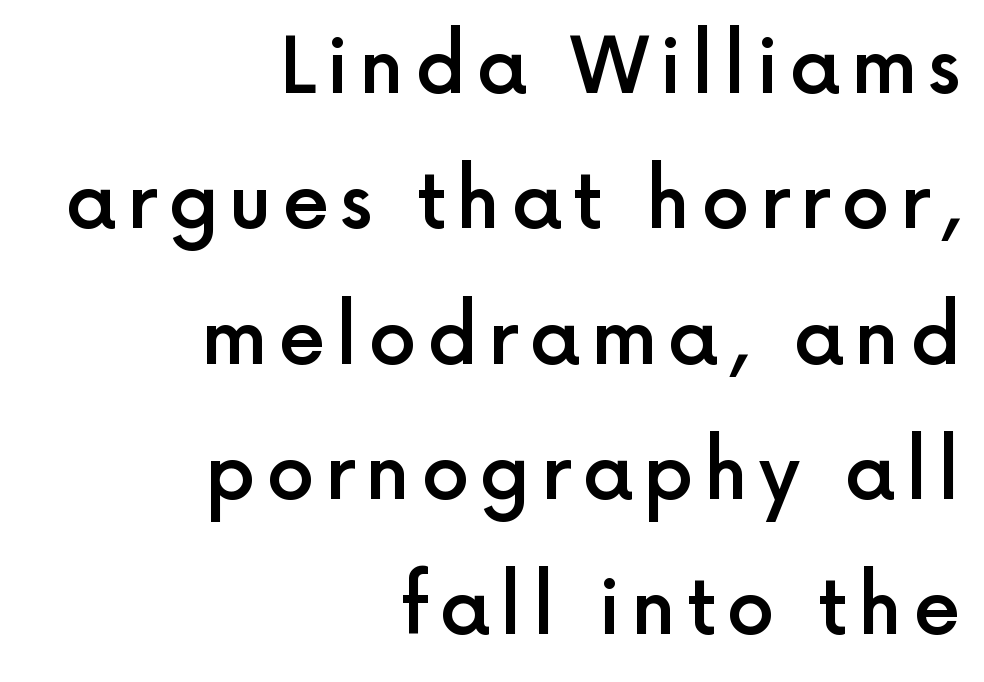
Q: Is the text bold? A: Semi-bold.
Q: Is the text italic (slanted)? A: No, it is upright.
Q: Is the typeface a serif or a sans-serif typeface? A: Sans-serif.
Q: Is the text underlined? A: No.
Q: How is the paragraph aligned? A: Right-aligned.
Q: Width (condensed, normal, or wide)? A: Normal.
Q: x-height? A: Medium.
Q: Monospaced? A: No.
